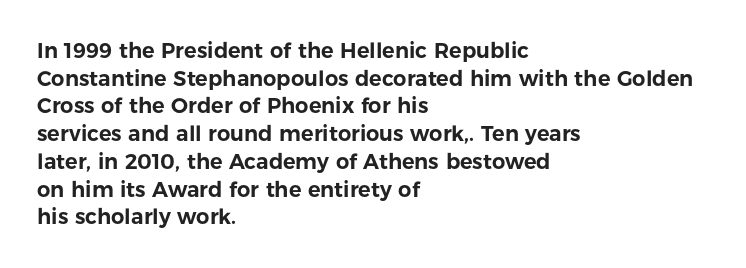
The image shows 21 px text type, upright; set left-aligned, normal line spacing (1.32x), normal letter spacing, not underlined.
